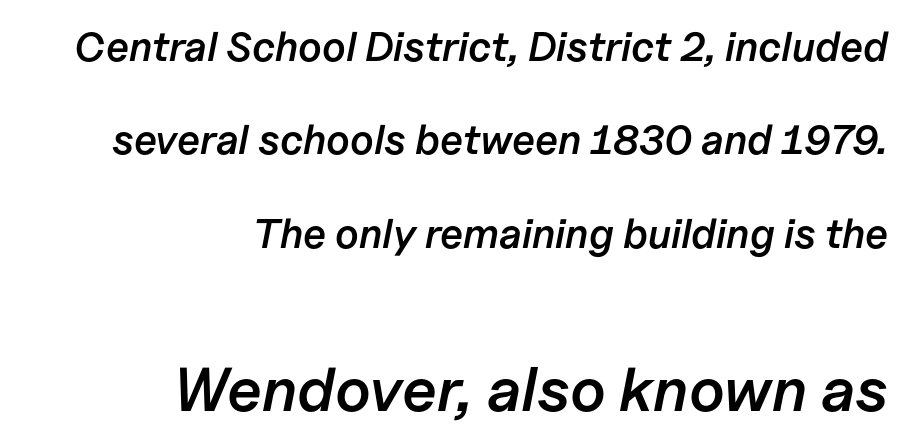
Q: Is the text bold? A: Semi-bold.
Q: Is the text italic (slanted)? A: Yes, it leans right by about 11 degrees.
Q: Is the text underlined? A: No.
Q: How is the paragraph aligned? A: Right-aligned.
Q: Is the spacing between letters normal or unusually wide? A: Normal.
Q: Is the spacing between lines tight, normal or loose? A: Loose.
Q: Which block of text is set in a larger size, the first (top) or the second (bottom)? A: The second (bottom) one.
Q: Width (condensed, normal, or wide)? A: Normal.
Q: Stroke contrast? A: Low.
Q: x-height? A: Medium.
Q: Monospaced? A: No.
